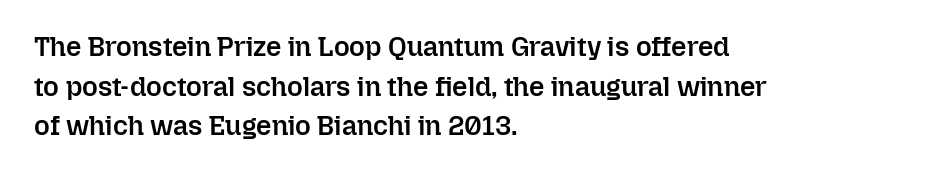
{"italic": "no", "bold": "semi", "underline": "no", "align": "left", "line_spacing": "normal", "line_spacing_ratio": 1.47, "letter_spacing": "normal", "letter_spacing_em": 0.0, "glyph_px": 27}
